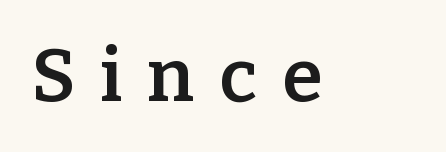
{"serif": "yes", "italic": "no", "bold": "semi", "weight": "semibold", "width": "normal", "stroke_contrast": "low", "x_height": "medium", "monospaced": "no", "underline": "no", "letter_spacing": "wide", "letter_spacing_em": 0.33, "glyph_px": 74}
